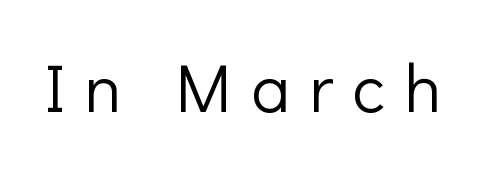
The image shows 68 px light sans-serif type, upright; set unusually wide letter spacing (+0.29 em), not underlined; low stroke contrast and a medium x-height.
